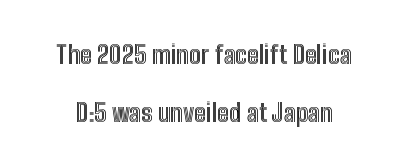
Q: Is the text italic (slanted)? A: No, it is upright.
Q: Is the text underlined? A: No.
Q: Is the spacing between letters normal or unusually wide? A: Normal.
Q: Is the spacing between lines tight, normal or loose? A: Loose.
